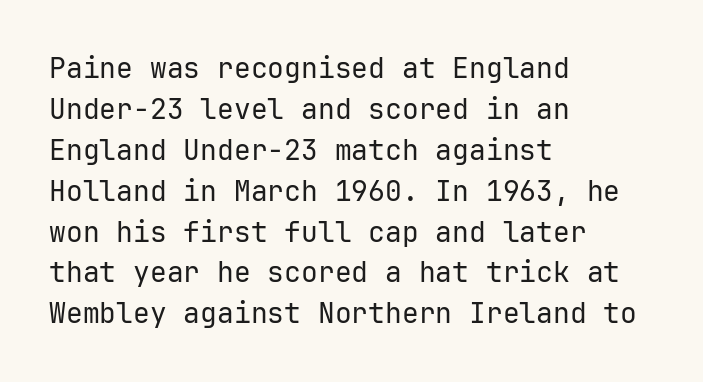
The image shows 28 px regular-weight sans-serif type, upright, monospaced; set left-aligned, normal line spacing (1.46x), normal letter spacing, not underlined; low stroke contrast and a medium x-height.
